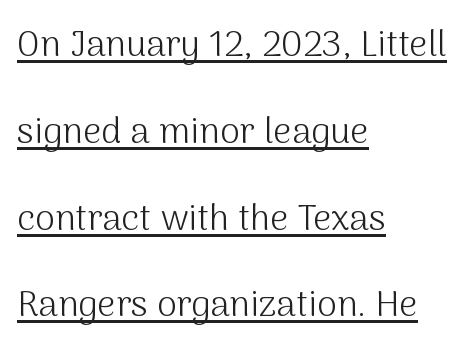
Q: Is the text bold? A: No.
Q: Is the text italic (slanted)? A: No, it is upright.
Q: Is the typeface a serif or a sans-serif typeface? A: Sans-serif.
Q: Is the text underlined? A: Yes.
Q: How is the paragraph aligned? A: Left-aligned.
Q: Is the spacing between letters normal or unusually wide? A: Normal.
Q: Is the spacing between lines tight, normal or loose? A: Loose.
Q: Width (condensed, normal, or wide)? A: Normal.
Q: Stroke contrast? A: Medium.
Q: x-height? A: Medium.
Q: Monospaced? A: No.
